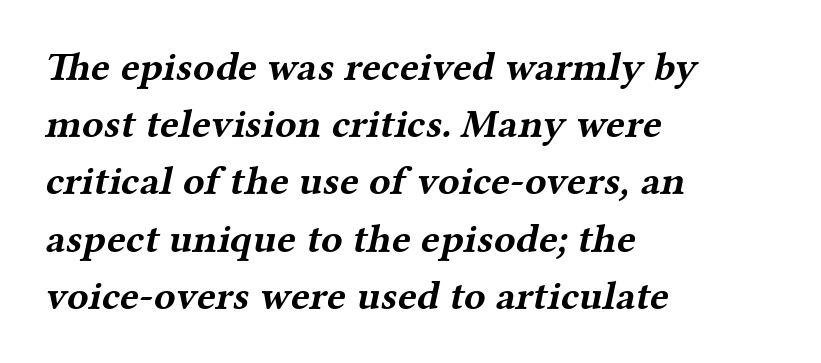
The image shows 40 px bold, wide serif type; set left-aligned, normal line spacing (1.43x), normal letter spacing, not underlined; medium stroke contrast and a medium x-height.
